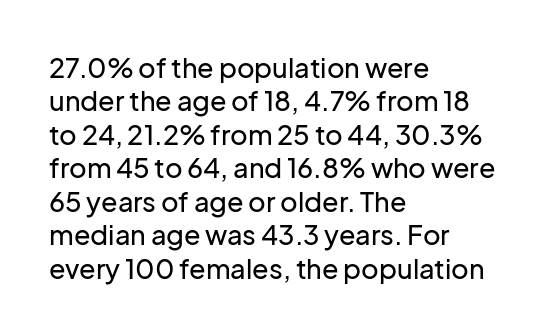
Q: Is the text italic (slanted)? A: No, it is upright.
Q: Is the text underlined? A: No.
Q: How is the paragraph aligned? A: Left-aligned.
Q: Is the spacing between letters normal or unusually wide? A: Normal.
